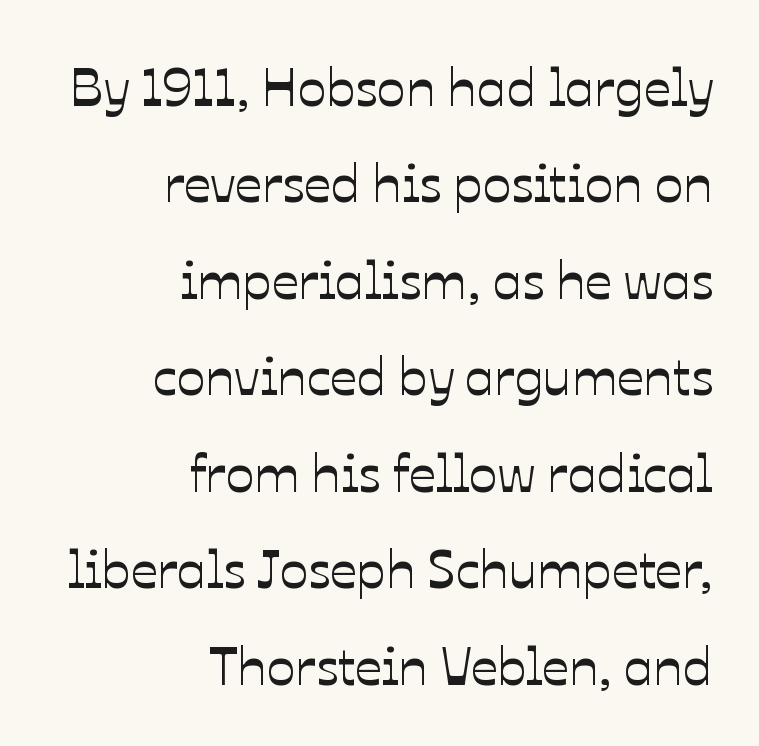
Q: Is the text italic (slanted)? A: No, it is upright.
Q: Is the text underlined? A: No.
Q: How is the paragraph aligned? A: Right-aligned.
Q: Is the spacing between letters normal or unusually wide? A: Normal.
Q: Width (condensed, normal, or wide)? A: Normal.
Q: Stroke contrast? A: Low.
Q: x-height? A: Medium.
Q: Monospaced? A: No.
